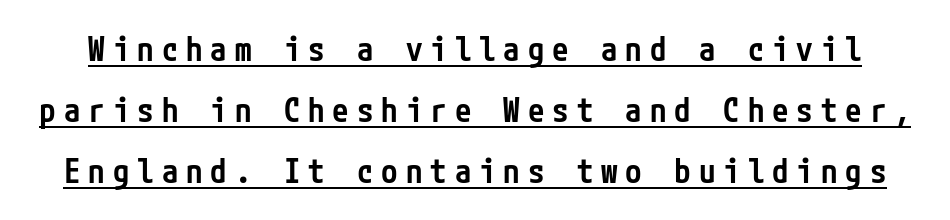
The image shows 33 px semibold, condensed sans-serif type, upright; set line spacing 1.85x, unusually wide letter spacing (+0.24 em), underlined; low stroke contrast and a medium x-height.
